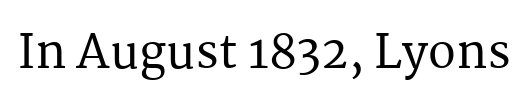
The string is rendered with underlining switched off. The face used here is proportionally spaced, like ordinary book or web type. No italicization has been applied; the sample stays upright. Is this a sans? No — the strokes have serifs. In terms of letterspacing, this is plain default setting.
